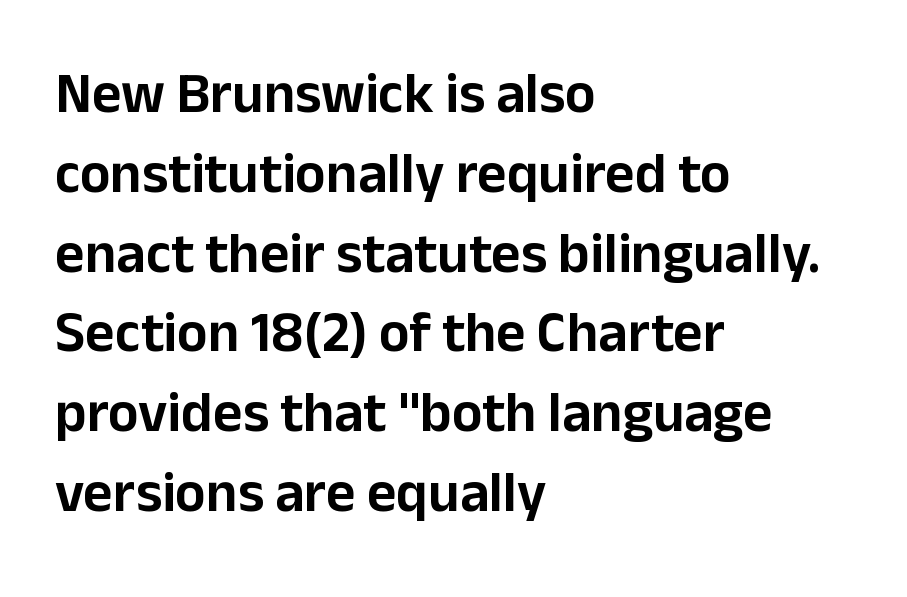
The image shows 57 px sans-serif type, upright; set left-aligned, normal line spacing (1.4x), normal letter spacing, not underlined; low stroke contrast and a medium x-height.
